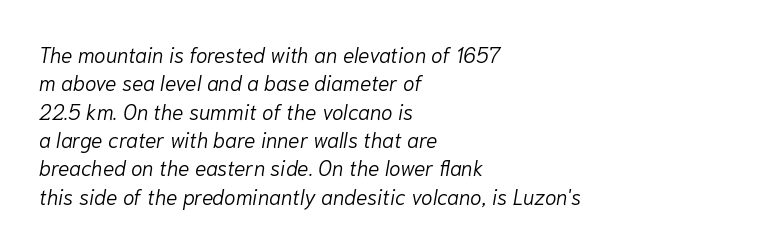
{"italic": "yes", "lean": "right", "slant_degrees": 10, "bold": "no", "underline": "no", "align": "left", "line_spacing": "normal", "line_spacing_ratio": 1.35, "letter_spacing": "normal", "letter_spacing_em": 0.0, "glyph_px": 21}
